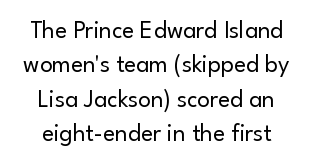
{"italic": "no", "bold": "no", "underline": "no", "line_spacing": "normal", "line_spacing_ratio": 1.38, "letter_spacing": "normal", "letter_spacing_em": 0.0, "glyph_px": 25}
